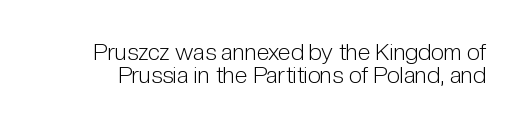
Q: Is the text bold? A: No.
Q: Is the text italic (slanted)? A: No, it is upright.
Q: Is the text underlined? A: No.
Q: Is the spacing between letters normal or unusually wide? A: Normal.
Q: Is the spacing between lines tight, normal or loose? A: Tight.
